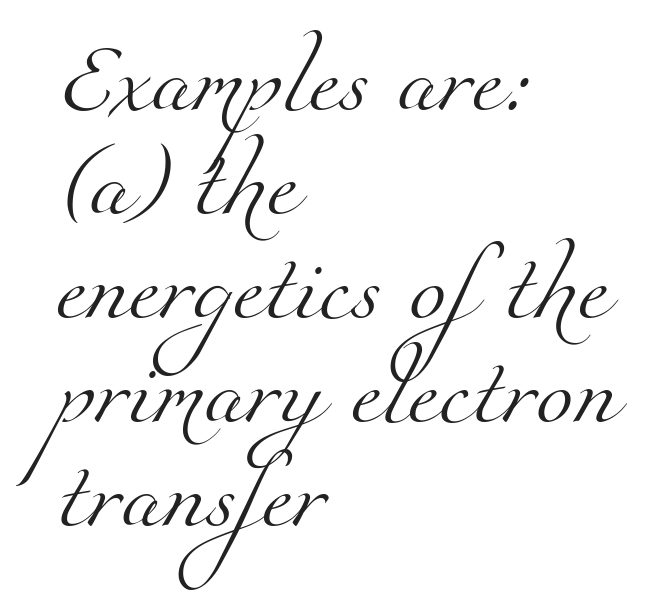
The lines sit at an ordinary, default distance from one another. Do the characters align in a grid? No, the font is proportional. The letterforms sit at book weight or below. Check the space under the baseline: it is left empty. Yep, those are serifs on the letters.
